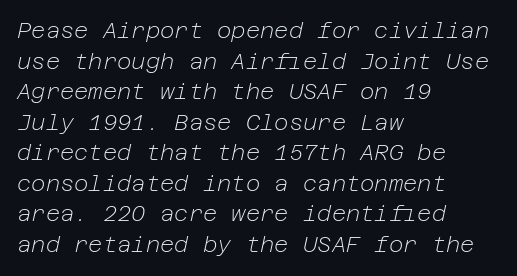
The weight tops out at a normal text grade. Looking at the ascenders, they clearly lean. These lines stack with their left ends in a neat column. Type without underlining. Compared with typical body copy, the letter spacing here is the same.
